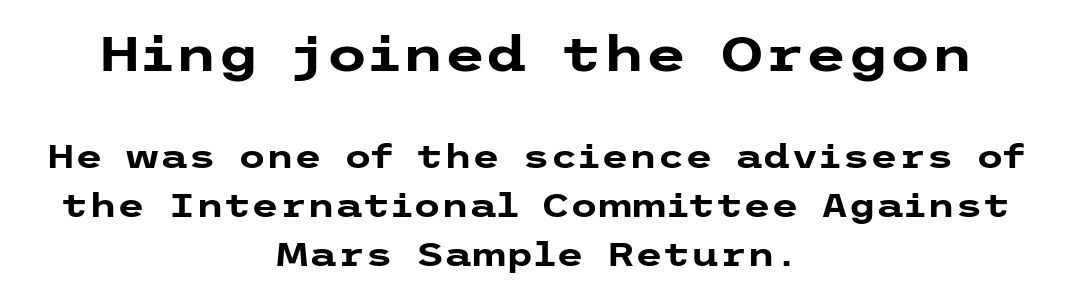
Font category for this specimen: sans-serif. Short note: letters normally spaced. The glyphs are unaccompanied by any horizontal stroke below them. Leading matches the norm, producing a regular column. A typesetter would mark this as roman, not italic. Which chunk is bigger? The first one — the top block dwarfs the bottom.
